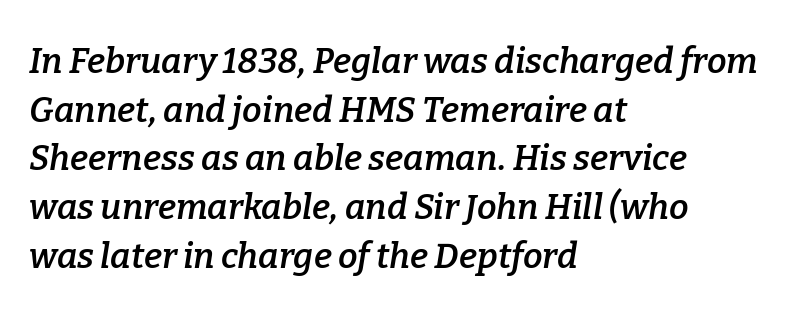
Q: Is the text bold? A: Semi-bold.
Q: Is the text italic (slanted)? A: Yes, it leans right by about 9 degrees.
Q: Is the typeface a serif or a sans-serif typeface? A: Serif.
Q: Is the text underlined? A: No.
Q: How is the paragraph aligned? A: Left-aligned.
Q: Is the spacing between letters normal or unusually wide? A: Normal.
Q: Is the spacing between lines tight, normal or loose? A: Normal.
Q: Width (condensed, normal, or wide)? A: Normal.
Q: Stroke contrast? A: Low.
Q: x-height? A: Medium.
Q: Monospaced? A: No.
